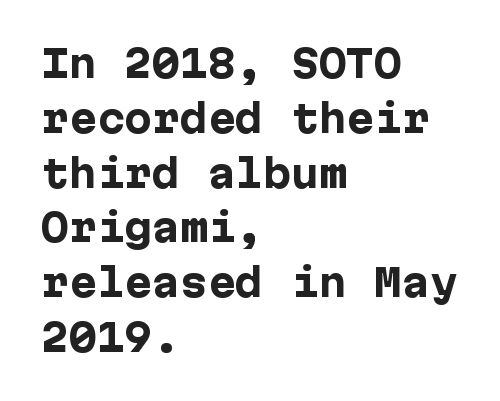
Summary of weight: heavy, a full bold. The font's upright variant was chosen for this text. Teacher's note: observe the even left margin — that is flush-left alignment. Classification — sans serif. In terms of letterspacing, this is plain default setting. Evenly set lines give the paragraph a standard silhouette.
